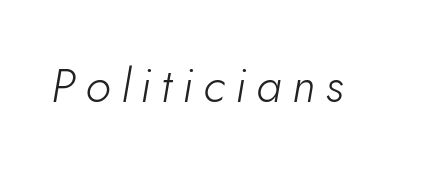
{"italic": "yes", "lean": "right", "slant_degrees": 10, "bold": "no", "weight": "light", "width": "normal", "stroke_contrast": "low", "x_height": "small", "monospaced": "no", "underline": "no", "letter_spacing": "wide", "letter_spacing_em": 0.22, "glyph_px": 47}
